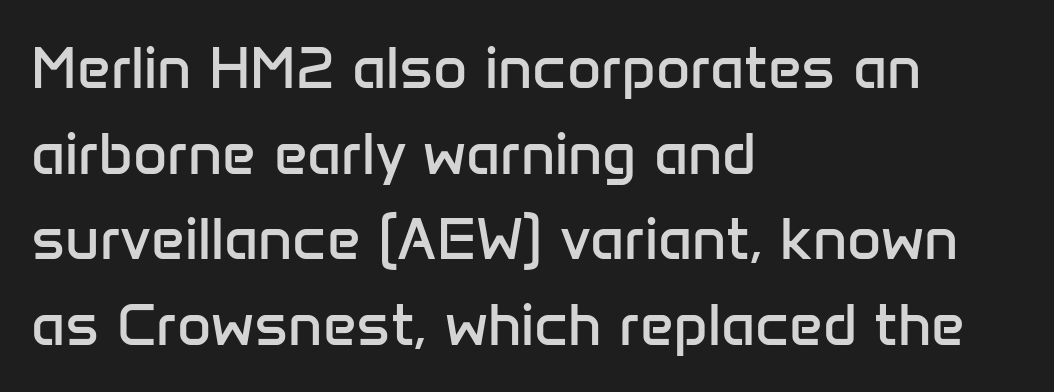
Nope, not italic — everything's standing straight. The face used here is proportionally spaced, like ordinary book or web type. Nothing sits at the stroke ends, so this counts as sans-serif. Short note: letters normally spaced. Check the space under the baseline: it is left empty. No letter is thick-stroked: the sample isn't bold.
